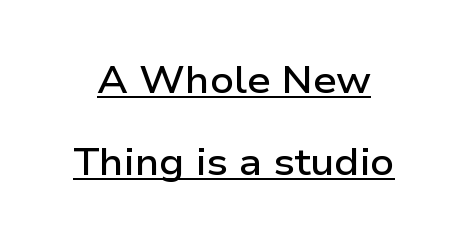
The image shows 37 px semibold, wide sans-serif type, upright; set loose line spacing (2.22x), normal letter spacing, underlined; low stroke contrast and a medium x-height.
